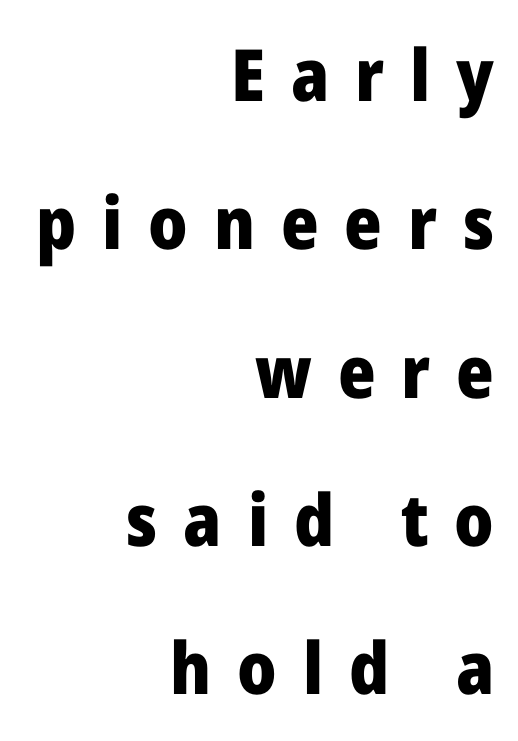
Each row of text sits above clean, open space. Rows of type keep a wide berth in the vertical direction. The letterforms stand isolated, each surrounded by extra space. Rendered with straight, roman letterforms. Heavy, bold letterforms. A typesetter would call this proportional, since set widths differ per character.
